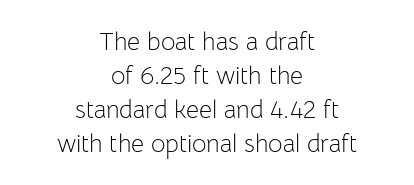
The specimen omits any rule beneath the text block's lines. Is the letter spacing exaggerated? No — it looks like the ordinary default. Stroke mass is kept to a normal reading level or below. This is the regular roman posture of the typeface.
